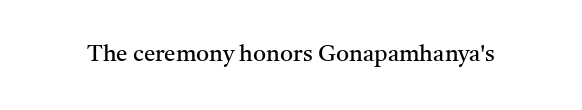
The type is set solid horizontally, with unmodified tracking. Words float on clear page, feet unadorned. A quiet, ordinary-to-light weight characterises the typeface. The type sits square on the baseline with zero lean.
